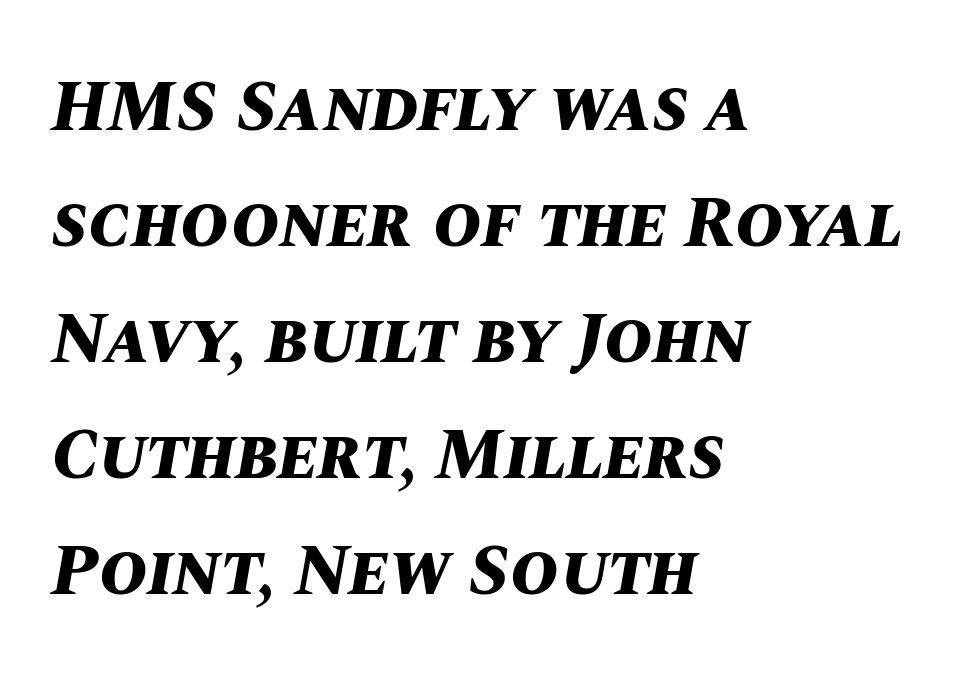
Q: Is the text bold? A: Yes.
Q: Is the text italic (slanted)? A: Yes, it leans right by about 10 degrees.
Q: Is the text underlined? A: No.
Q: How is the paragraph aligned? A: Left-aligned.
Q: Is the spacing between letters normal or unusually wide? A: Normal.
Q: Is the spacing between lines tight, normal or loose? A: Normal.
Q: Width (condensed, normal, or wide)? A: Normal.
Q: Stroke contrast? A: Medium.
Q: x-height? A: Large.
Q: Monospaced? A: No.
